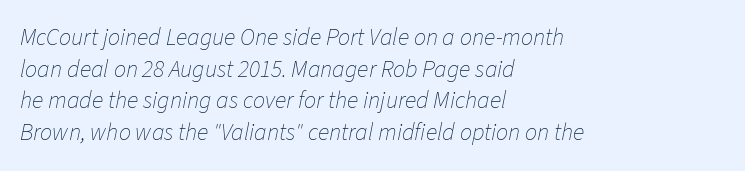
The image shows 24 px text type, italic (leaning right); set left-aligned, normal line spacing (1.32x), normal letter spacing, not underlined.
